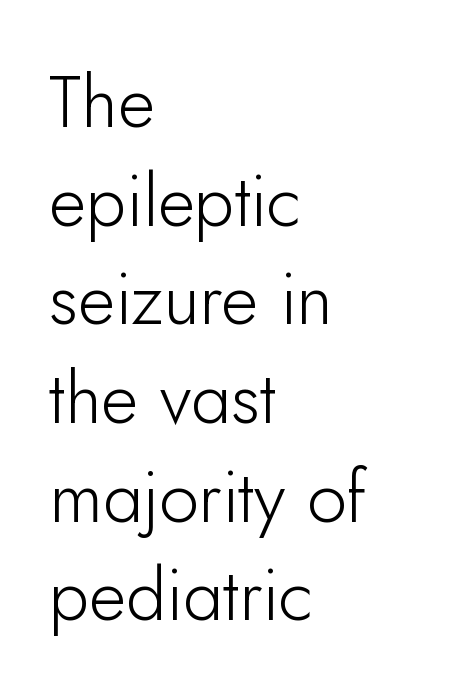
The image shows 72 px light sans-serif type, upright; set left-aligned, normal line spacing (1.37x), normal letter spacing, not underlined; low stroke contrast and a small x-height.
